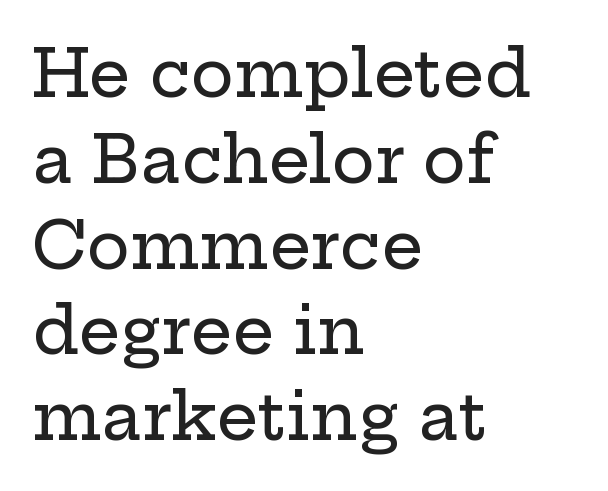
{"serif": "yes", "italic": "no", "width": "wide", "stroke_contrast": "low", "x_height": "medium", "monospaced": "no", "underline": "no", "align": "left", "line_spacing": "normal", "line_spacing_ratio": 1.32, "letter_spacing": "normal", "letter_spacing_em": 0.0, "glyph_px": 65}
